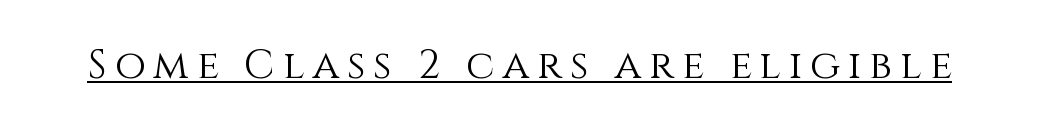
The image shows 40 px light type, upright; set unusually wide letter spacing (+0.2 em), underlined; a large x-height.
